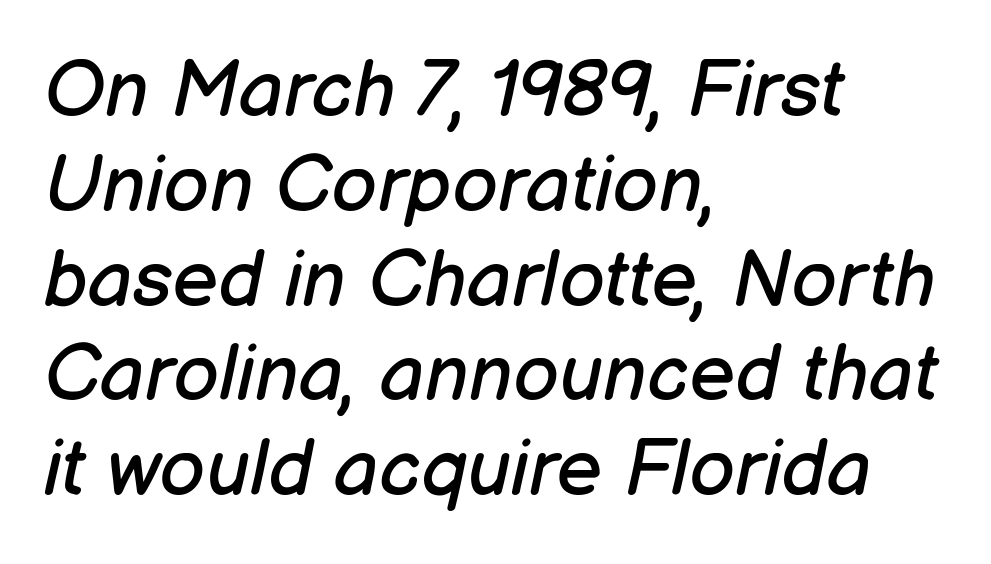
Letters have the restrained weight of plain body copy at most. The face used here is proportionally spaced, like ordinary book or web type. Inter-character spacing is left at the font's built-in metrics. Every character sits at an angle, as italics do.
